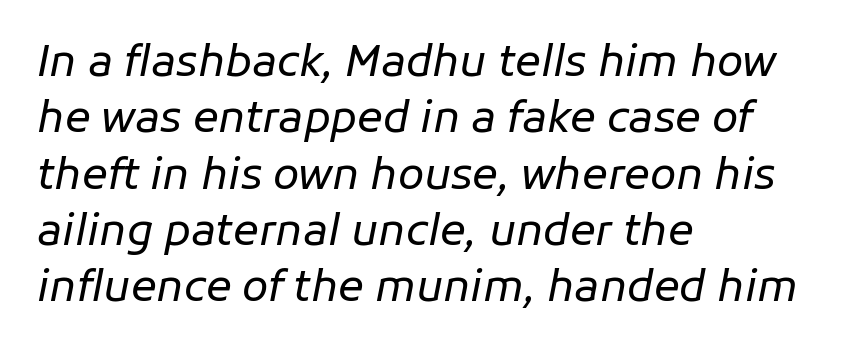
{"italic": "yes", "lean": "right", "slant_degrees": 11, "bold": "no", "weight": "regular", "width": "normal", "stroke_contrast": "low", "x_height": "medium", "monospaced": "no", "underline": "no", "align": "left", "line_spacing": "normal", "line_spacing_ratio": 1.31, "letter_spacing": "normal", "letter_spacing_em": 0.0, "glyph_px": 43}
